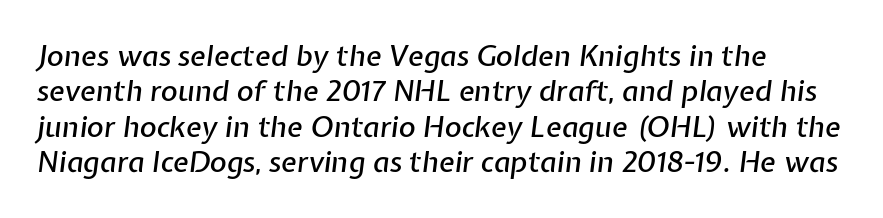
The whole block is typeset with a tilt. The typesetter chose a ragged-right arrangement here. This sample has the flowing, uneven cadence of proportional lettering. The glyphs are unaccompanied by any horizontal stroke below them. Each word holds together tightly as a unit, with standard inter-letter gaps.
